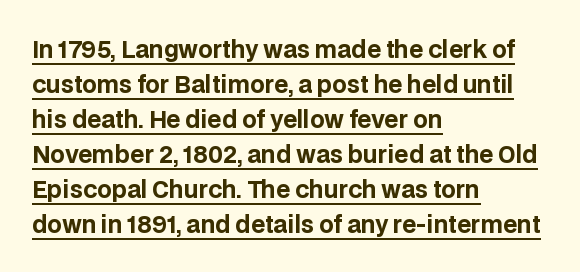
The image shows 23 px bold type, upright; set left-aligned, normal line spacing (1.52x), normal letter spacing, underlined.
